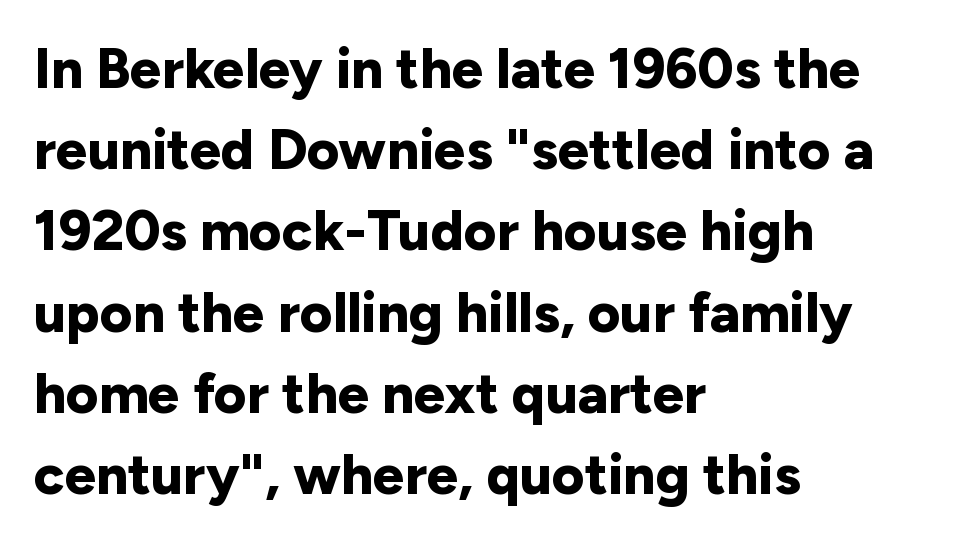
Q: Is the text bold? A: Yes.
Q: Is the text italic (slanted)? A: No, it is upright.
Q: Is the typeface a serif or a sans-serif typeface? A: Sans-serif.
Q: Is the text underlined? A: No.
Q: How is the paragraph aligned? A: Left-aligned.
Q: Is the spacing between letters normal or unusually wide? A: Normal.
Q: Is the spacing between lines tight, normal or loose? A: Normal.
Q: Width (condensed, normal, or wide)? A: Normal.
Q: Stroke contrast? A: Low.
Q: x-height? A: Medium.
Q: Monospaced? A: No.
